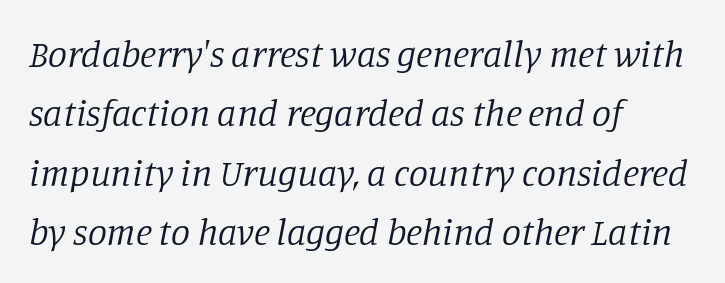
{"serif": "yes", "italic": "yes", "lean": "right", "slant_degrees": 11, "bold": "no", "weight": "regular", "width": "normal", "stroke_contrast": "low", "x_height": "large", "monospaced": "no", "underline": "no", "align": "left", "line_spacing": "normal", "line_spacing_ratio": 1.56, "letter_spacing": "normal", "letter_spacing_em": 0.0, "glyph_px": 38}
